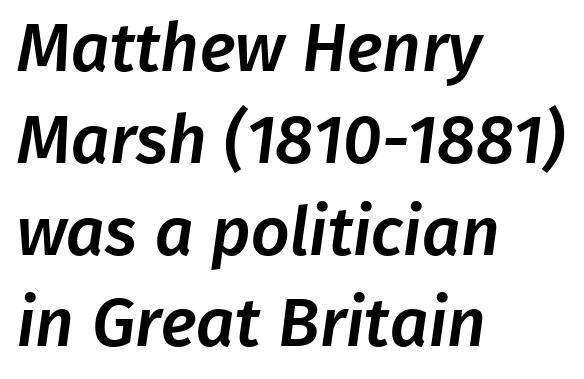
The image shows 68 px sans-serif type; set left-aligned, normal line spacing (1.35x), normal letter spacing, not underlined; low stroke contrast and a medium x-height.
